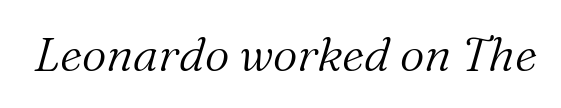
The image shows 48 px light serif type, italic (leaning right); set normal letter spacing, not underlined; medium stroke contrast and a medium x-height.
